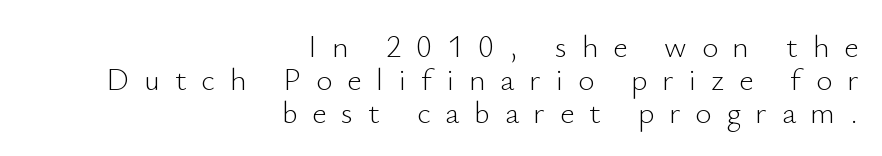
The image shows 31 px light sans-serif type, upright; set right-aligned, tight line spacing (1.06x), unusually wide letter spacing (+0.48 em), not underlined; low stroke contrast and a small x-height.
